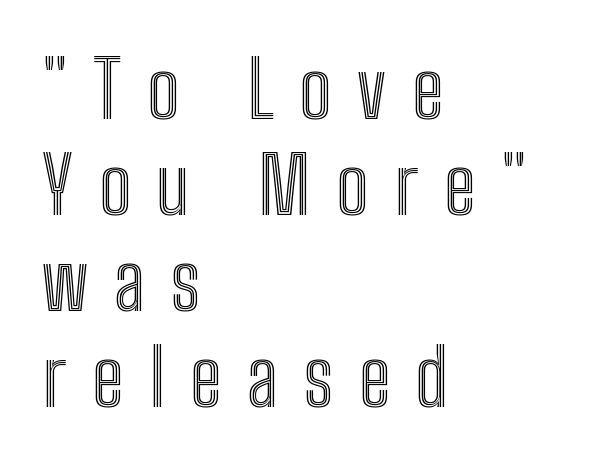
Glance below the letters and you will spot only blank space. Character widths vary here, with narrow letters taking less room than wide ones. This sample uses an upright cut, with every glyph sitting square on the baseline. Between one letter and the next there's a generous, obvious gap.
